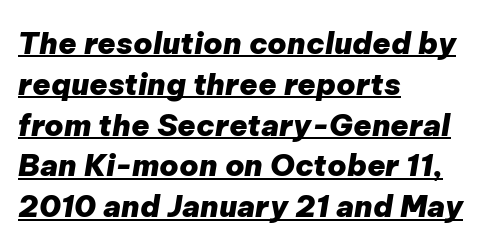
{"italic": "yes", "lean": "right", "slant_degrees": 9, "bold": "yes", "weight": "heavy", "width": "normal", "stroke_contrast": "low", "x_height": "medium", "monospaced": "no", "underline": "yes", "align": "left", "line_spacing": "normal", "line_spacing_ratio": 1.36, "letter_spacing": "normal", "letter_spacing_em": 0.0, "glyph_px": 30}
